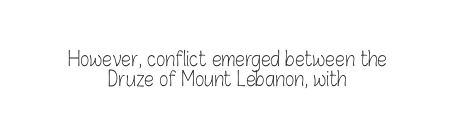
The image shows 20 px text type, upright; set centered, tight line spacing (1.0x), normal letter spacing, not underlined.
